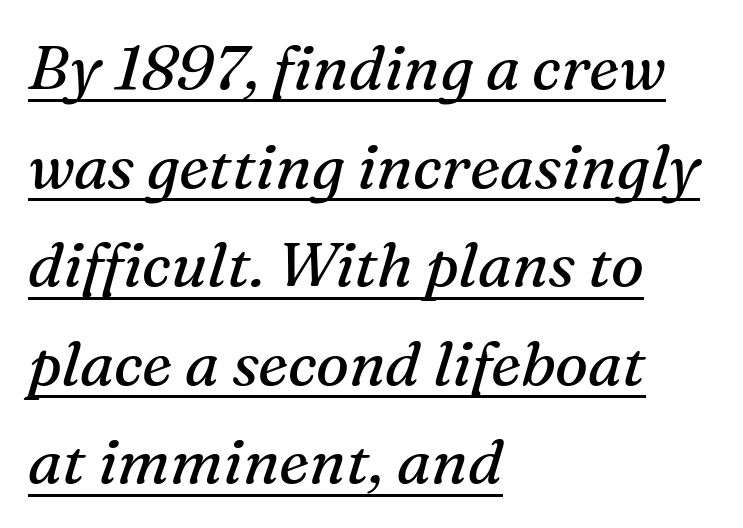
The image shows 62 px regular-weight serif type, italic (leaning right); set left-aligned, normal line spacing (1.59x), normal letter spacing, underlined; medium stroke contrast and a medium x-height.
